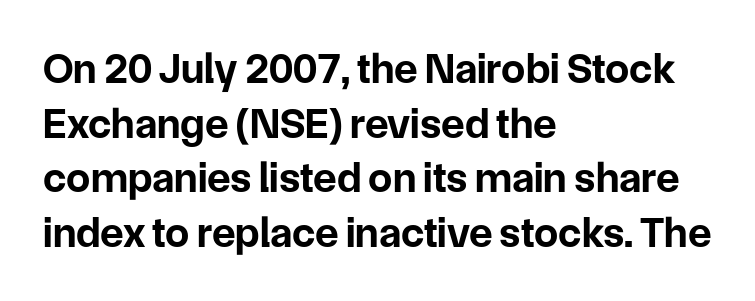
Look at the bottom of the vertical strokes: they stop flat, with no serifs. Alignment: flush left. Horizontal bands of white between lines are of average thickness. Think of a printed novel: that variable character pitch is what you see here.
